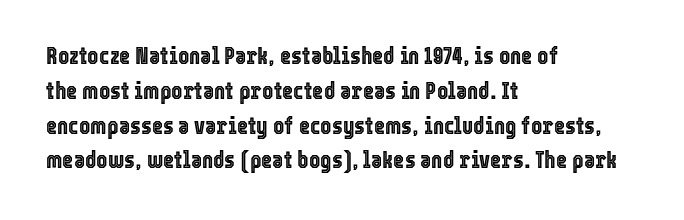
Q: Is the text italic (slanted)? A: No, it is upright.
Q: Is the text underlined? A: No.
Q: How is the paragraph aligned? A: Left-aligned.
Q: Is the spacing between letters normal or unusually wide? A: Normal.
Q: Is the spacing between lines tight, normal or loose? A: Normal.
